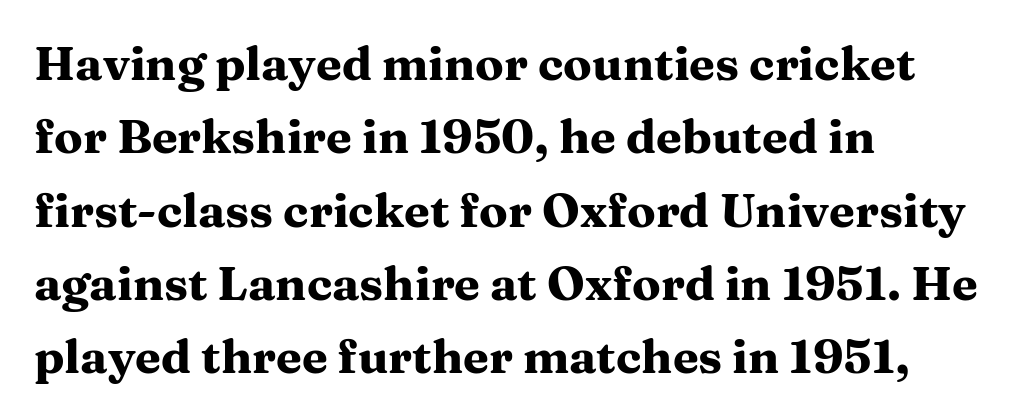
Q: Is the text bold? A: Yes.
Q: Is the text italic (slanted)? A: No, it is upright.
Q: Is the typeface a serif or a sans-serif typeface? A: Serif.
Q: Is the text underlined? A: No.
Q: How is the paragraph aligned? A: Left-aligned.
Q: Is the spacing between letters normal or unusually wide? A: Normal.
Q: Is the spacing between lines tight, normal or loose? A: Normal.
Q: Width (condensed, normal, or wide)? A: Wide.
Q: Stroke contrast? A: Medium.
Q: x-height? A: Medium.
Q: Monospaced? A: No.
